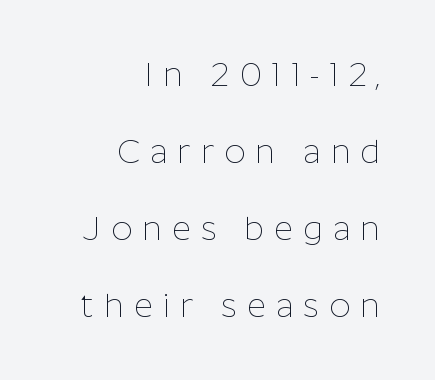
The image shows 33 px thin sans-serif type, upright; set right-aligned, loose line spacing (2.33x), unusually wide letter spacing (+0.3 em), not underlined; low stroke contrast and a medium x-height.
